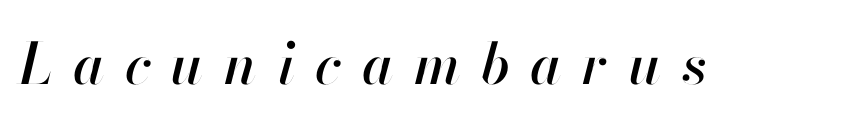
The passage shown is typed in a proportional face where columns would drift. The specimen reads as italic at a glance. The string is rendered with underlining switched off. In terms of letterspacing, this is a distinctly airy, spread setting.
